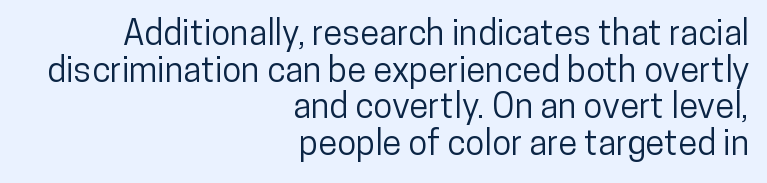
Clear beneath every line of the passage. The face used here is rendered with its standard letterfit. Is there much room between lines? No — they nearly touch. Vertical strokes here are truly vertical. The rendering uses natural spacing where letterforms have individual widths. Is the block centered? No — it sits flush against the right margin.
